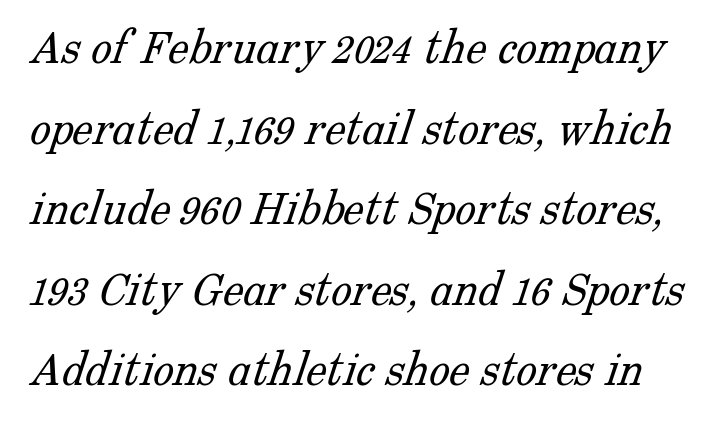
Q: Is the text bold? A: No.
Q: Is the typeface a serif or a sans-serif typeface? A: Serif.
Q: Is the text underlined? A: No.
Q: Is the spacing between letters normal or unusually wide? A: Normal.
Q: Is the spacing between lines tight, normal or loose? A: Normal.
Q: Width (condensed, normal, or wide)? A: Normal.
Q: Stroke contrast? A: Low.
Q: x-height? A: Medium.
Q: Monospaced? A: No.
